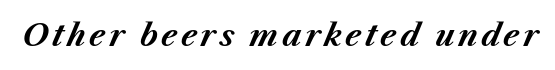
Q: Is the text bold? A: Yes.
Q: Is the text italic (slanted)? A: Yes, it leans right by about 23 degrees.
Q: Is the text underlined? A: No.
Q: Width (condensed, normal, or wide)? A: Normal.
Q: Stroke contrast? A: Medium.
Q: x-height? A: Medium.
Q: Monospaced? A: No.
